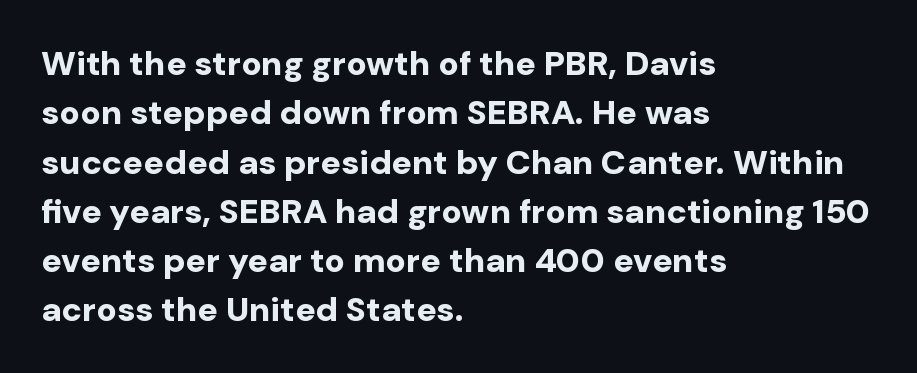
Caption: standard tracking, unaltered. Compared with a centered layout, this one pins lines to the left instead. Type style note: lacks serifs. No word sits above an underline. The rendering uses a bold face; every stroke is thick and dark. Looks like regular typesetting: each glyph gets only the width it needs.
